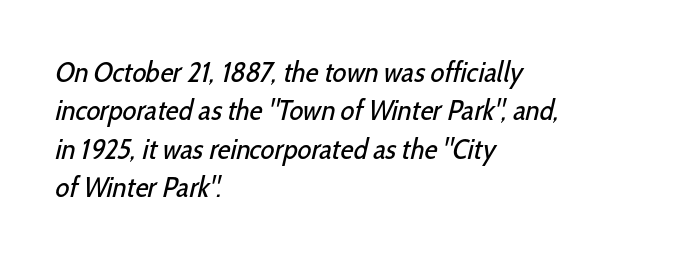
The image shows 29 px regular-weight, condensed sans-serif type; set left-aligned, normal line spacing (1.32x), normal letter spacing, not underlined; low stroke contrast and a medium x-height.
